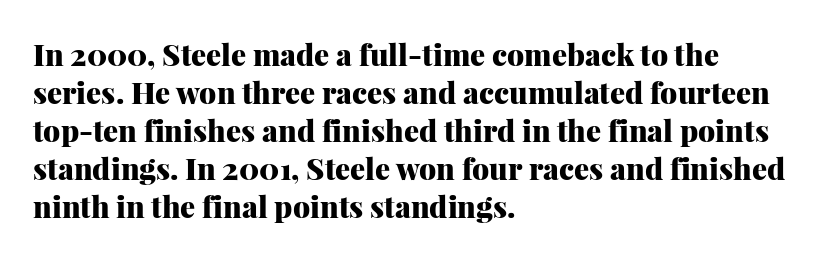
{"serif": "yes", "italic": "no", "bold": "yes", "weight": "heavy", "width": "normal", "stroke_contrast": "medium", "x_height": "medium", "monospaced": "no", "underline": "no", "align": "left", "line_spacing": "normal", "line_spacing_ratio": 1.27, "letter_spacing": "normal", "letter_spacing_em": 0.0, "glyph_px": 30}
